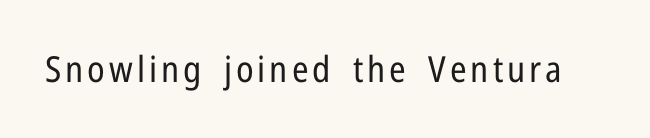
{"serif": "no", "italic": "no", "bold": "no", "weight": "regular", "width": "condensed", "stroke_contrast": "low", "x_height": "medium", "monospaced": "no", "underline": "no", "glyph_px": 36}
